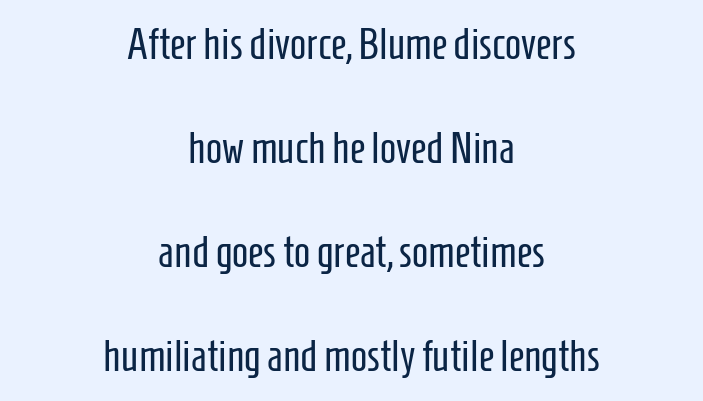
The image shows 43 px regular-weight, condensed sans-serif type, upright; set centered, loose line spacing (2.42x), normal letter spacing, not underlined; low stroke contrast and a medium x-height.
